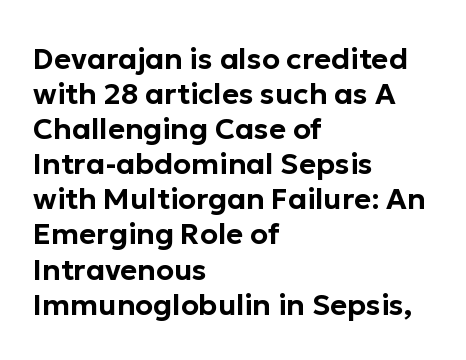
{"serif": "no", "italic": "no", "width": "normal", "stroke_contrast": "low", "x_height": "medium", "monospaced": "no", "underline": "no", "align": "left", "line_spacing_ratio": 1.21, "letter_spacing": "normal", "letter_spacing_em": 0.0, "glyph_px": 29}
